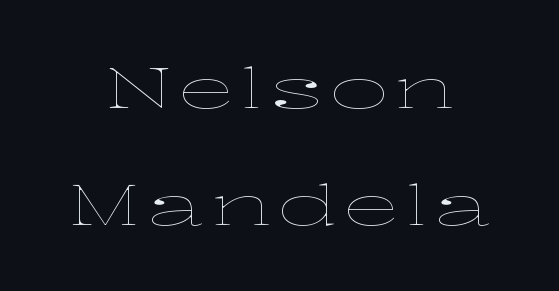
{"italic": "no", "bold": "no", "weight": "thin", "width": "wide", "stroke_contrast": "low", "x_height": "medium", "monospaced": "no", "underline": "no", "line_spacing": "loose", "line_spacing_ratio": 2.05, "glyph_px": 57}
